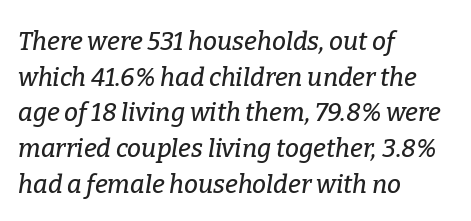
Q: Is the text italic (slanted)? A: Yes, it leans right by about 9 degrees.
Q: Is the text underlined? A: No.
Q: How is the paragraph aligned? A: Left-aligned.
Q: Is the spacing between letters normal or unusually wide? A: Normal.
Q: Is the spacing between lines tight, normal or loose? A: Normal.
